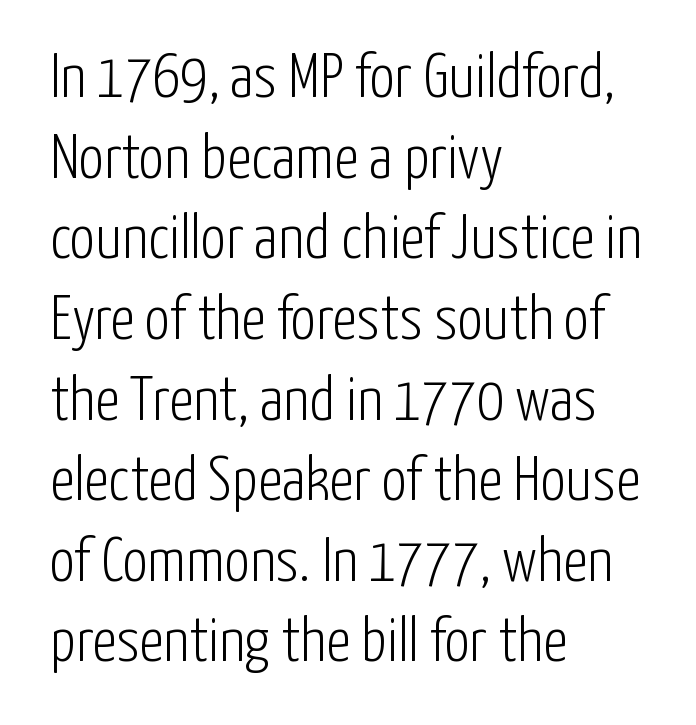
This sample has the flowing, uneven cadence of proportional lettering. Which margin do the lines hug? The left one — the right edge is uneven. Words float on clear page, feet unadorned. The lettering stays uniformly vertical, giving the passage a roman look. Classification — sans serif.
